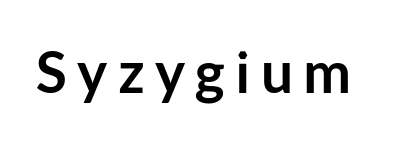
{"serif": "no", "italic": "no", "bold": "yes", "weight": "semibold", "width": "normal", "stroke_contrast": "low", "x_height": "medium", "monospaced": "no", "underline": "no", "glyph_px": 57}
